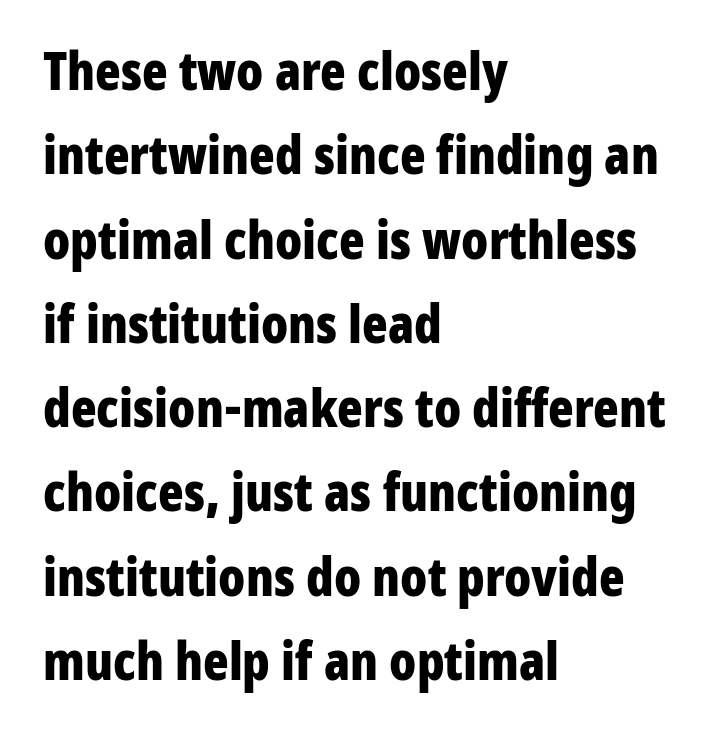
{"serif": "no", "italic": "no", "bold": "yes", "weight": "bold", "width": "condensed", "stroke_contrast": "low", "x_height": "medium", "monospaced": "no", "underline": "no", "align": "left", "line_spacing": "normal", "line_spacing_ratio": 1.59, "letter_spacing": "normal", "letter_spacing_em": 0.0, "glyph_px": 53}
